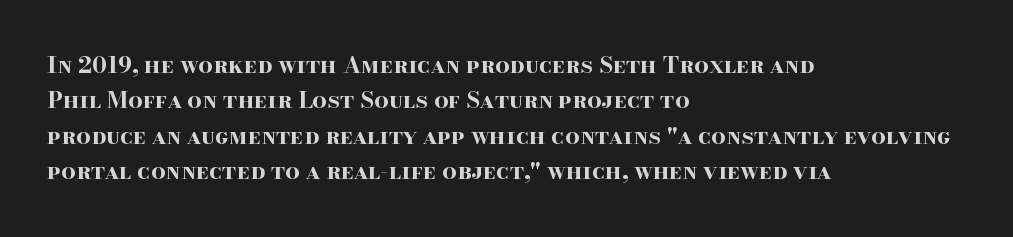
Q: Is the text bold? A: Yes.
Q: Is the text italic (slanted)? A: No, it is upright.
Q: Is the text underlined? A: No.
Q: How is the paragraph aligned? A: Left-aligned.
Q: Is the spacing between letters normal or unusually wide? A: Normal.
Q: Is the spacing between lines tight, normal or loose? A: Normal.
